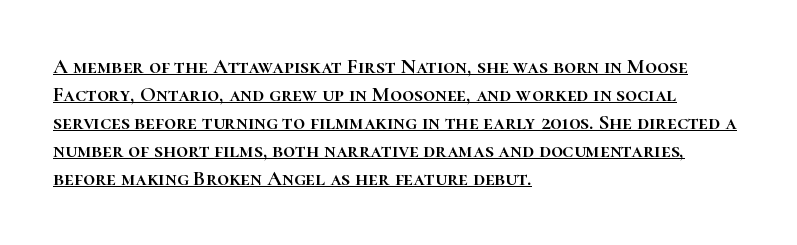
Q: Is the text italic (slanted)? A: No, it is upright.
Q: Is the text underlined? A: Yes.
Q: How is the paragraph aligned? A: Left-aligned.
Q: Is the spacing between letters normal or unusually wide? A: Normal.
Q: Is the spacing between lines tight, normal or loose? A: Normal.
